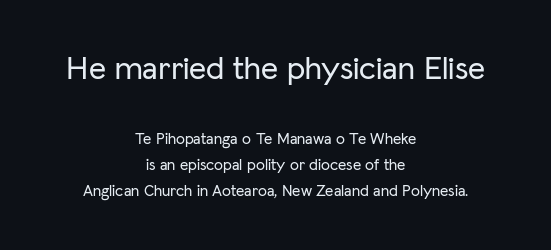
The image shows 33 px sans-serif type, upright; set centered, normal line spacing (1.64x), normal letter spacing, not underlined; the first (top) block is 2.06x larger; low stroke contrast and a medium x-height.
